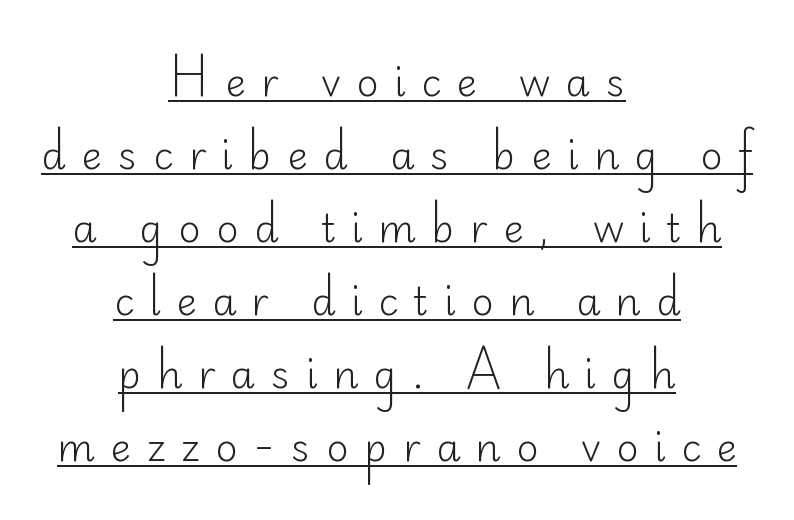
{"serif": "no", "italic": "no", "bold": "no", "weight": "light", "width": "normal", "stroke_contrast": "low", "x_height": "small", "monospaced": "no", "underline": "yes", "align": "center", "line_spacing_ratio": 1.87, "letter_spacing": "wide", "letter_spacing_em": 0.39, "glyph_px": 39}
